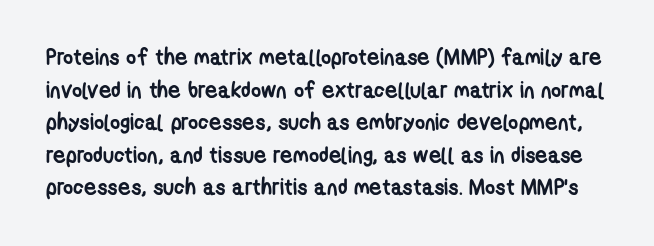
The image shows 22 px bold type; set normal line spacing (1.48x), normal letter spacing, not underlined.
